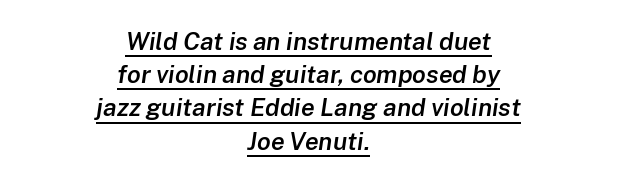
{"italic": "yes", "lean": "right", "slant_degrees": 8, "bold": "semi", "underline": "yes", "align": "center", "line_spacing": "normal", "line_spacing_ratio": 1.33, "letter_spacing": "normal", "letter_spacing_em": 0.0, "glyph_px": 25}
